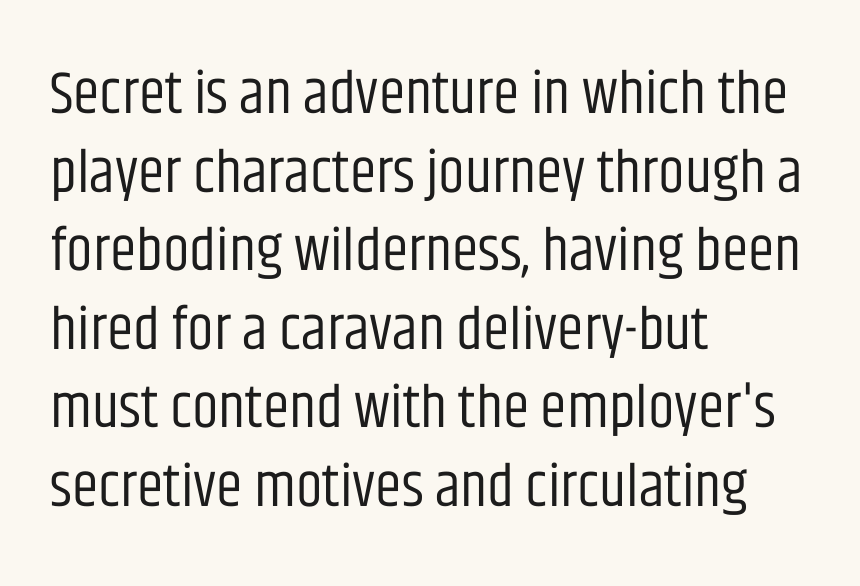
The image shows 60 px regular-weight, condensed sans-serif type, upright; set left-aligned, normal line spacing (1.31x), normal letter spacing, not underlined; low stroke contrast and a large x-height.
